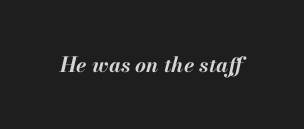
The image shows 21 px bold type, italic (leaning right); set normal letter spacing, not underlined.
